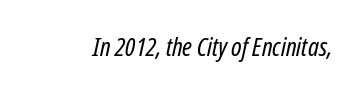
Caption: standard tracking, unaltered. Italic: yes, the glyphs are oblique. Ink coverage per letter is moderate at most. No word sits above an underline.
